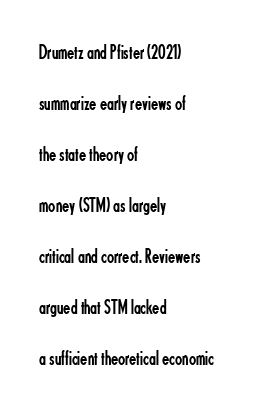
The image shows 21 px text type, upright; set left-aligned, loose line spacing (2.43x), normal letter spacing, not underlined.
